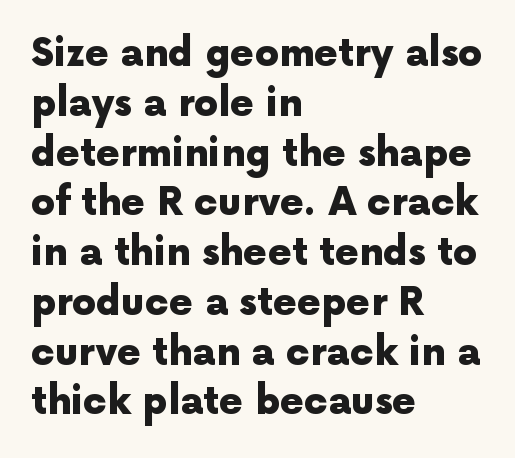
Q: Is the text bold? A: Yes.
Q: Is the text italic (slanted)? A: No, it is upright.
Q: Is the typeface a serif or a sans-serif typeface? A: Sans-serif.
Q: Is the text underlined? A: No.
Q: How is the paragraph aligned? A: Left-aligned.
Q: Is the spacing between letters normal or unusually wide? A: Normal.
Q: Is the spacing between lines tight, normal or loose? A: Normal.
Q: Width (condensed, normal, or wide)? A: Normal.
Q: x-height? A: Medium.
Q: Monospaced? A: No.
